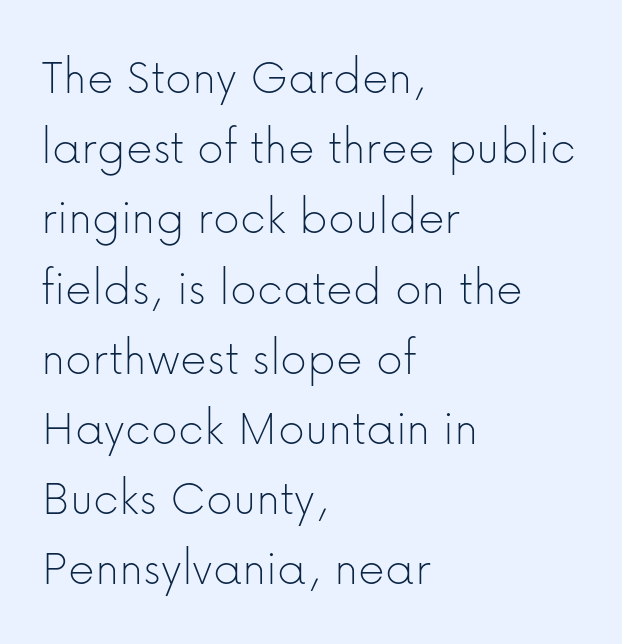
The image shows 52 px thin sans-serif type, upright; set left-aligned, normal line spacing (1.35x), normal letter spacing, not underlined; low stroke contrast and a medium x-height.
